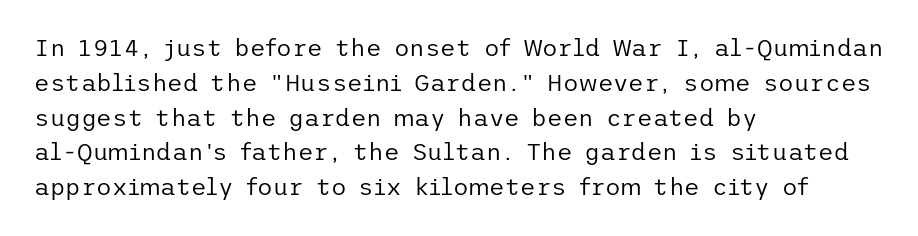
The image shows 24 px text type, upright; set left-aligned, normal line spacing (1.45x), normal letter spacing, not underlined.
